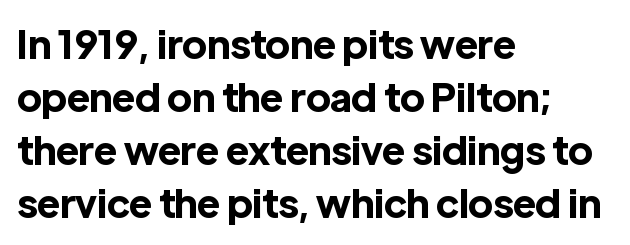
The image shows 39 px bold sans-serif type, upright; set left-aligned, normal line spacing (1.36x), normal letter spacing, not underlined; a medium x-height.
